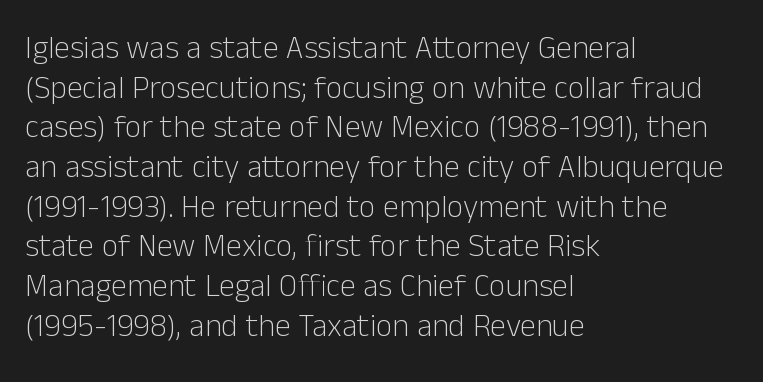
The image shows 32 px light sans-serif type, upright; set left-aligned, line spacing 1.24x, normal letter spacing, not underlined; low stroke contrast and a medium x-height.
